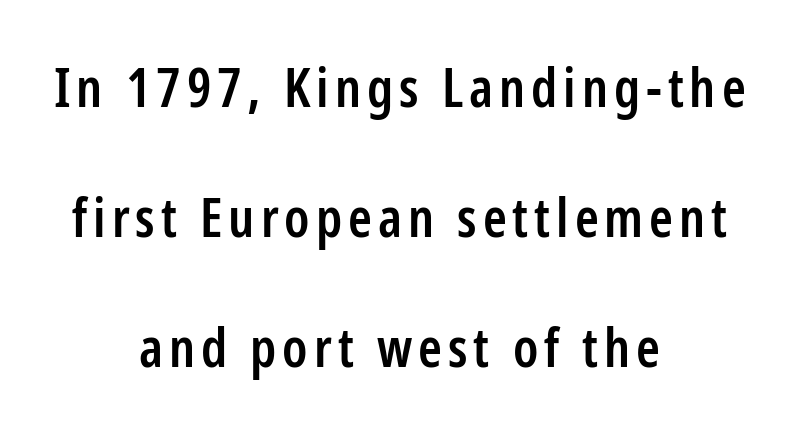
Check where the strokes stop: nothing finishes them off — pure sans. The characters look somewhat weighty, a semibold short of true bold. The vertical gap from one line to the next is large. Descender tails drop into unmarked territory. The typesetter chose a symmetrical, centered arrangement here. This sample has the flowing, uneven cadence of proportional lettering.
